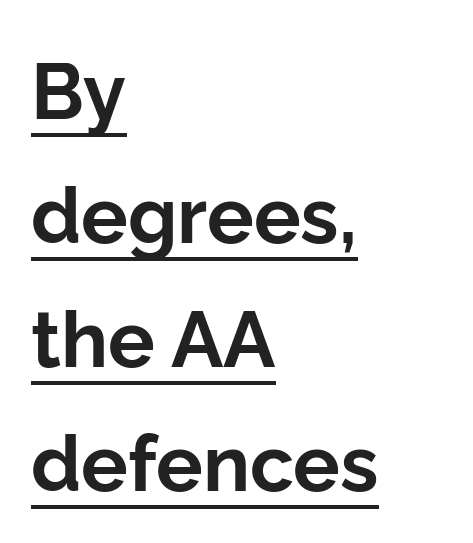
Does the leading feel generous? No, just average. Looks like someone drew a line under every word here. Notice how thick the strokes are: this is what a full bold looks like. Classification — sans serif. Think of a printed novel: that variable character pitch is what you see here. The typesetter chose a ragged-right arrangement here.
